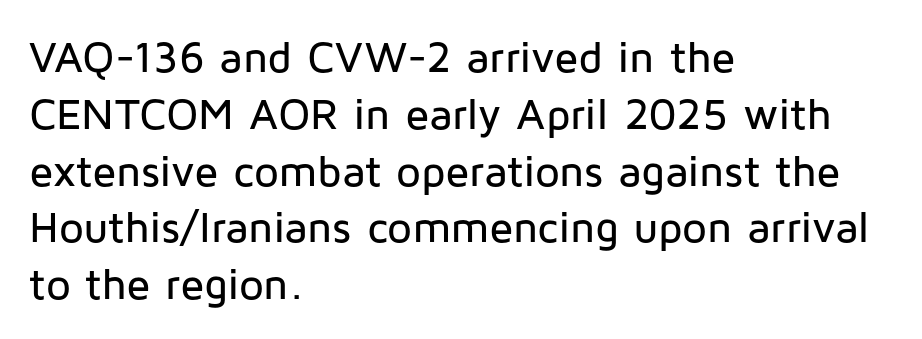
Q: Is the text italic (slanted)? A: No, it is upright.
Q: Is the typeface a serif or a sans-serif typeface? A: Sans-serif.
Q: Is the text underlined? A: No.
Q: How is the paragraph aligned? A: Left-aligned.
Q: Is the spacing between letters normal or unusually wide? A: Normal.
Q: Is the spacing between lines tight, normal or loose? A: Normal.
Q: Width (condensed, normal, or wide)? A: Normal.
Q: Stroke contrast? A: Low.
Q: x-height? A: Medium.
Q: Monospaced? A: No.
